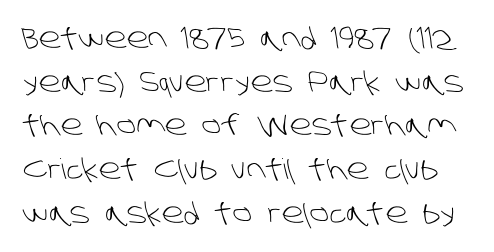
Q: Is the text bold? A: No.
Q: Is the typeface a serif or a sans-serif typeface? A: Sans-serif.
Q: Is the text underlined? A: No.
Q: Is the spacing between letters normal or unusually wide? A: Normal.
Q: Is the spacing between lines tight, normal or loose? A: Normal.
Q: Width (condensed, normal, or wide)? A: Normal.
Q: Stroke contrast? A: Low.
Q: x-height? A: Large.
Q: Monospaced? A: No.
